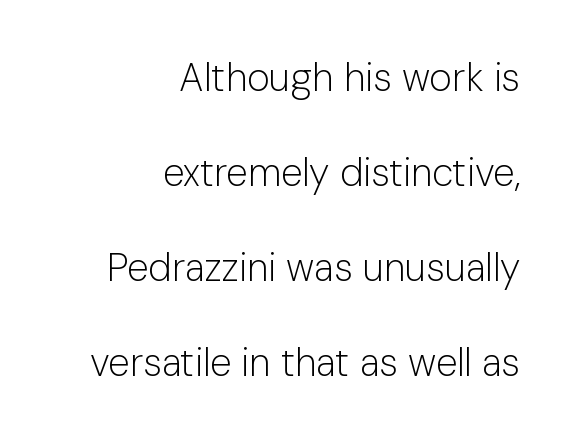
You can tell it's not italic because the verticals are truly vertical. Words float on clear page, feet unadorned. Weight: not bold — regular or lighter. Quick note: interline space is abundant. This rendering uses right alignment, leaving the left contour irregular.
